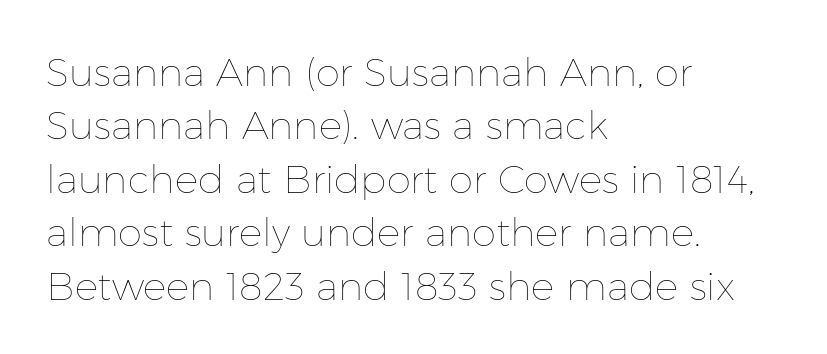
Q: Is the text bold? A: No.
Q: Is the text italic (slanted)? A: No, it is upright.
Q: Is the text underlined? A: No.
Q: How is the paragraph aligned? A: Left-aligned.
Q: Is the spacing between letters normal or unusually wide? A: Normal.
Q: Is the spacing between lines tight, normal or loose? A: Normal.
Q: Width (condensed, normal, or wide)? A: Normal.
Q: Stroke contrast? A: Low.
Q: x-height? A: Medium.
Q: Monospaced? A: No.
